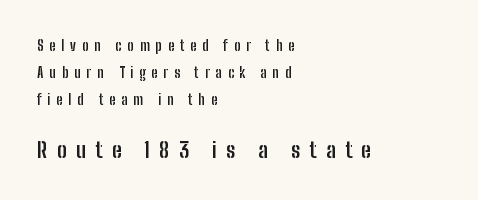
The image shows 22 px bold type, upright; set left-aligned, loose line spacing (1.93x), unusually wide letter spacing (+0.42 em), not underlined; the second (bottom) block is 1.57x larger.
